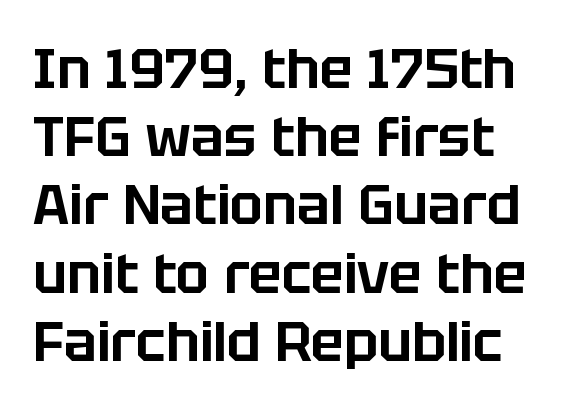
Q: Is the text italic (slanted)? A: No, it is upright.
Q: Is the typeface a serif or a sans-serif typeface? A: Sans-serif.
Q: Is the text underlined? A: No.
Q: How is the paragraph aligned? A: Left-aligned.
Q: Is the spacing between letters normal or unusually wide? A: Normal.
Q: Width (condensed, normal, or wide)? A: Normal.
Q: Stroke contrast? A: Low.
Q: x-height? A: Large.
Q: Monospaced? A: No.
